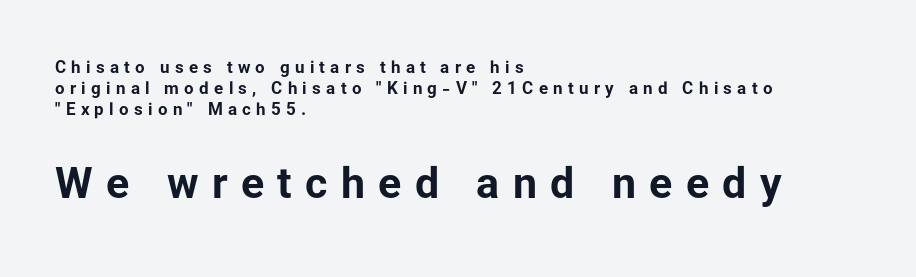
The typeface chosen for these lines omits serifs. The composition opens small and finishes big. Descender tails drop into unmarked territory. The sample has been set heavy, in full bold. Teacher's note: observe the even left margin — that is flush-left alignment.
